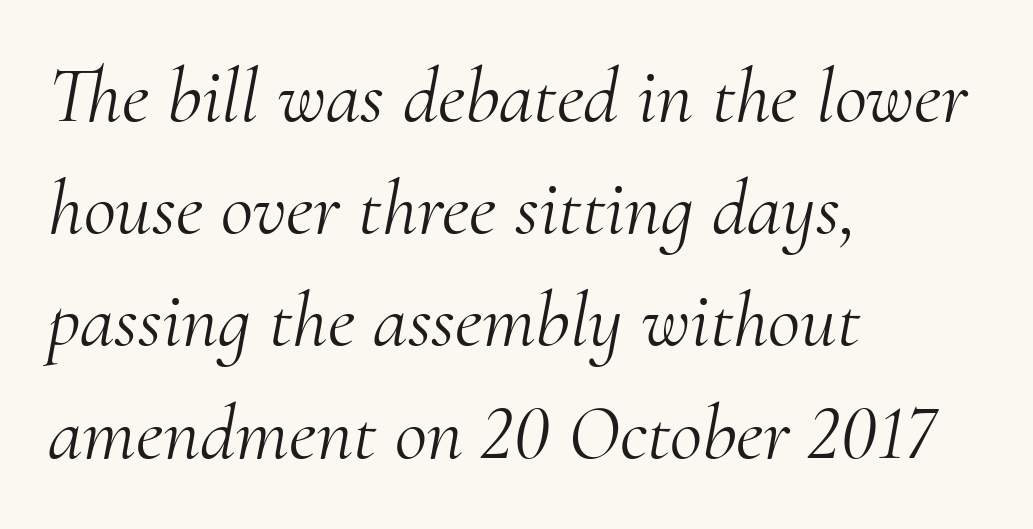
{"serif": "yes", "italic": "yes", "lean": "right", "slant_degrees": 10, "bold": "no", "weight": "light", "width": "normal", "stroke_contrast": "medium", "x_height": "small", "monospaced": "no", "underline": "no", "align": "left", "line_spacing": "normal", "line_spacing_ratio": 1.42, "letter_spacing": "normal", "letter_spacing_em": 0.0, "glyph_px": 79}
